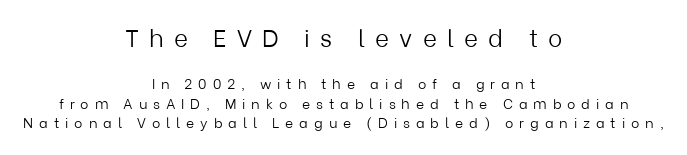
Q: Is the text bold? A: No.
Q: Is the text italic (slanted)? A: No, it is upright.
Q: Is the text underlined? A: No.
Q: How is the paragraph aligned? A: Centered.
Q: Is the spacing between letters normal or unusually wide? A: Unusually wide.
Q: Is the spacing between lines tight, normal or loose? A: Normal.
Q: Which block of text is set in a larger size, the first (top) or the second (bottom)? A: The first (top) one.
